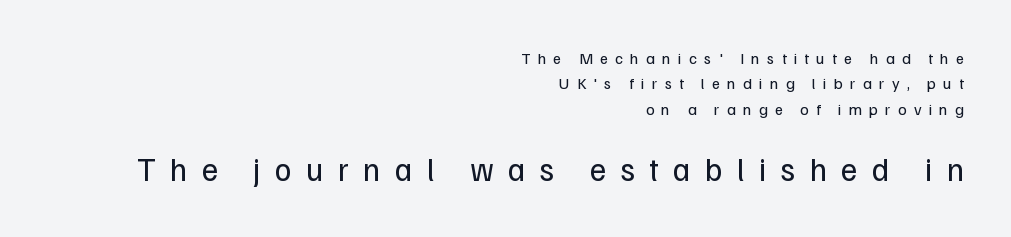
{"serif": "no", "italic": "no", "bold": "no", "weight": "regular", "width": "normal", "stroke_contrast": "low", "x_height": "medium", "monospaced": "no", "underline": "no", "align": "right", "line_spacing": "normal", "line_spacing_ratio": 1.58, "letter_spacing": "wide", "letter_spacing_em": 0.45, "larger_block": "second", "size_ratio": 2.0, "glyph_px": 32}
